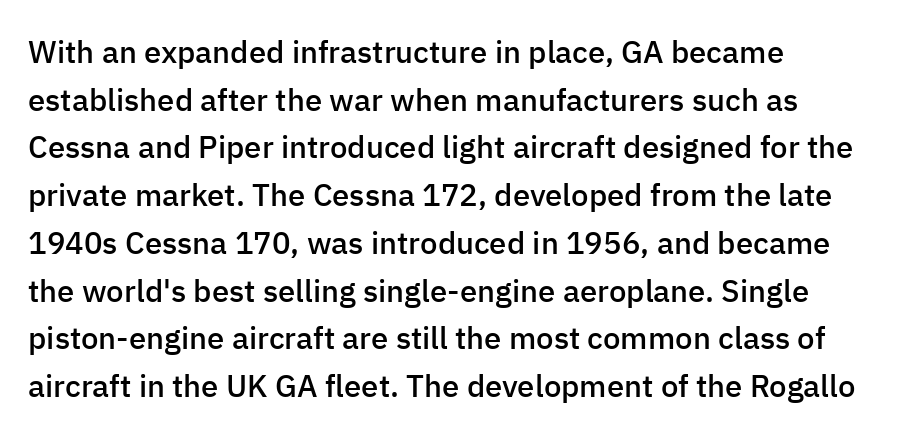
Q: Is the text bold? A: Semi-bold.
Q: Is the text italic (slanted)? A: No, it is upright.
Q: Is the typeface a serif or a sans-serif typeface? A: Sans-serif.
Q: Is the text underlined? A: No.
Q: How is the paragraph aligned? A: Left-aligned.
Q: Is the spacing between letters normal or unusually wide? A: Normal.
Q: Is the spacing between lines tight, normal or loose? A: Normal.
Q: Width (condensed, normal, or wide)? A: Normal.
Q: Stroke contrast? A: Low.
Q: x-height? A: Medium.
Q: Monospaced? A: No.
